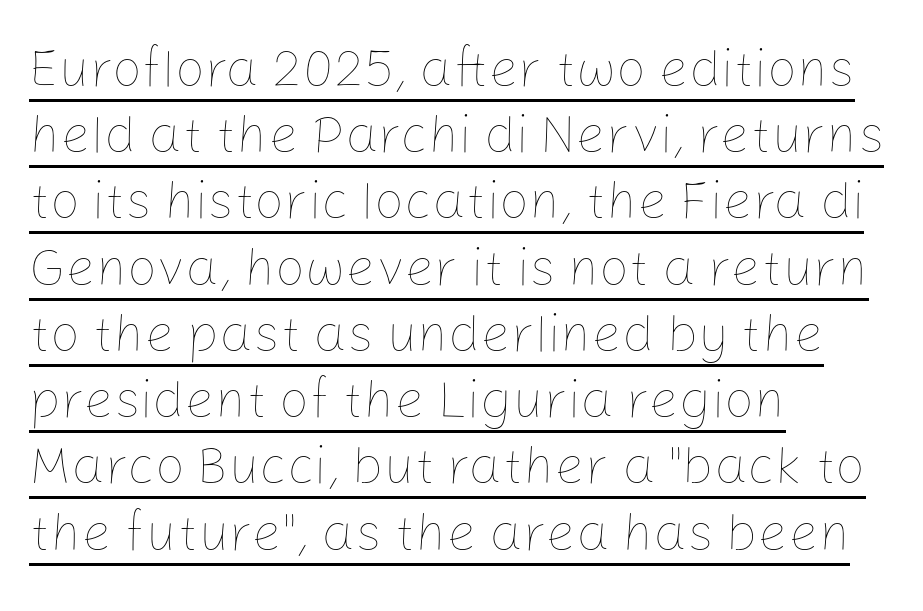
The image shows 53 px thin type, upright; set left-aligned, normal line spacing (1.25x), normal letter spacing, underlined; low stroke contrast and a medium x-height.
